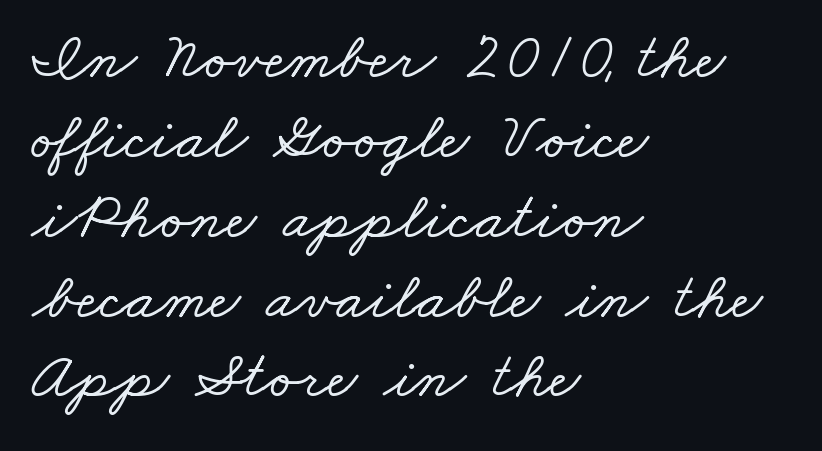
The image shows 66 px wide serif type; set left-aligned, line spacing 1.21x, normal letter spacing, not underlined; low stroke contrast and a small x-height.
